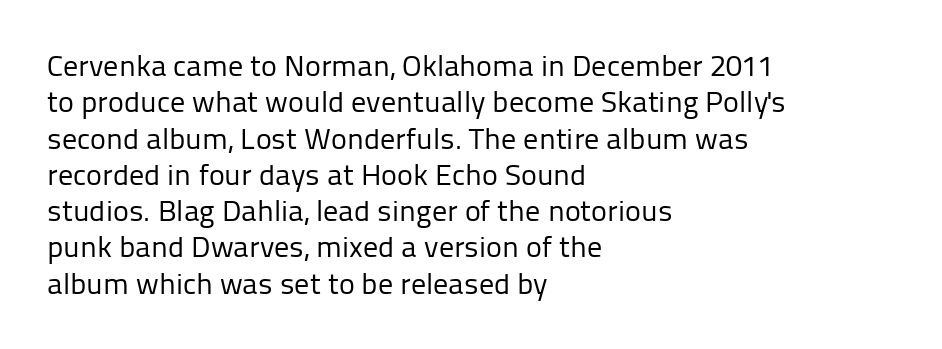
The image shows 30 px regular-weight sans-serif type, upright; set left-aligned, line spacing 1.21x, normal letter spacing, not underlined; low stroke contrast and a medium x-height.
